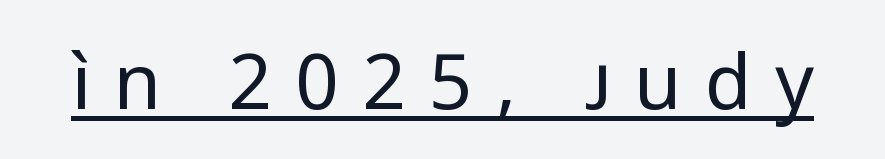
Every stem runs plumb, perpendicular to the baseline. The passage shown is typeset with a sans-serif family. The rendering uses the underline text-decoration. The letters look calm and open, with moderate or lighter stems. These lines are rendered in a variable-pitch font.
